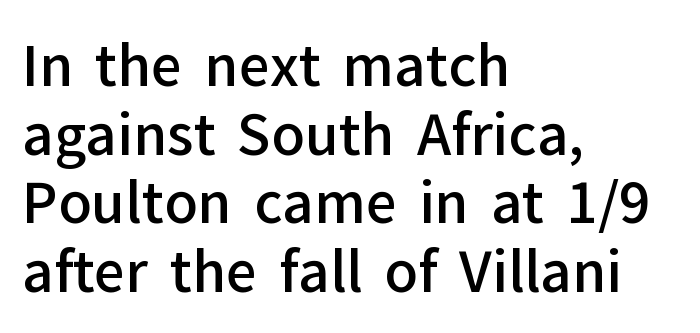
Only glyphs here, with clear space below each row. A typesetter would call this proportional, since set widths differ per character. Does the weight exceed regular? Yes, but only to semibold. Regular leading. Each word holds together tightly as a unit, with standard inter-letter gaps. Font category for this specimen: sans-serif.
